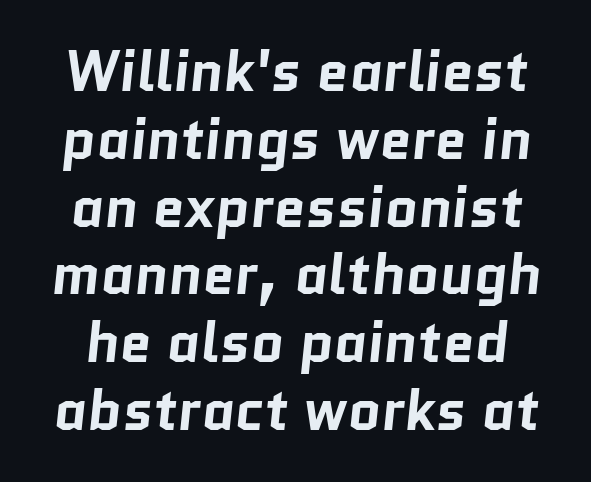
The image shows 57 px bold sans-serif type; set line spacing 1.19x, normal letter spacing, not underlined; low stroke contrast and a medium x-height.
